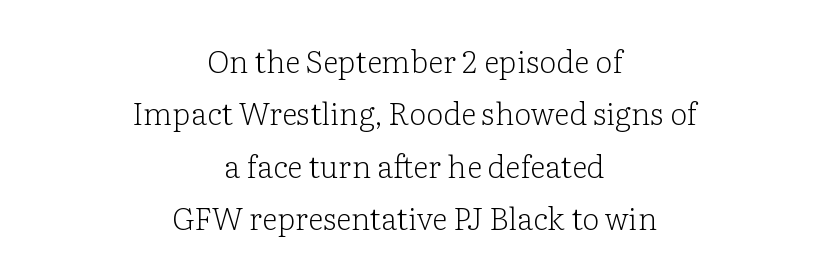
Q: Is the text bold? A: No.
Q: Is the text italic (slanted)? A: No, it is upright.
Q: Is the typeface a serif or a sans-serif typeface? A: Serif.
Q: Is the text underlined? A: No.
Q: How is the paragraph aligned? A: Centered.
Q: Is the spacing between letters normal or unusually wide? A: Normal.
Q: Is the spacing between lines tight, normal or loose? A: Normal.
Q: Width (condensed, normal, or wide)? A: Normal.
Q: Stroke contrast? A: Low.
Q: x-height? A: Medium.
Q: Monospaced? A: No.
